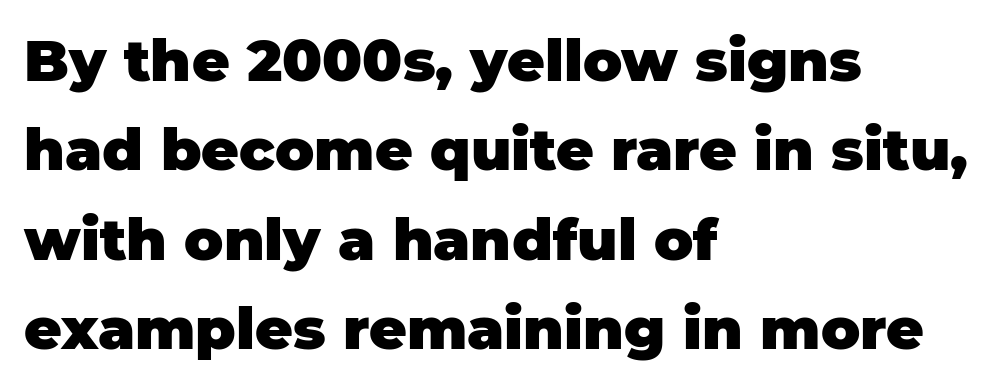
Q: Is the text bold? A: Yes.
Q: Is the text italic (slanted)? A: No, it is upright.
Q: Is the typeface a serif or a sans-serif typeface? A: Sans-serif.
Q: Is the text underlined? A: No.
Q: How is the paragraph aligned? A: Left-aligned.
Q: Is the spacing between letters normal or unusually wide? A: Normal.
Q: Is the spacing between lines tight, normal or loose? A: Normal.
Q: Width (condensed, normal, or wide)? A: Normal.
Q: Stroke contrast? A: Low.
Q: x-height? A: Large.
Q: Monospaced? A: No.
